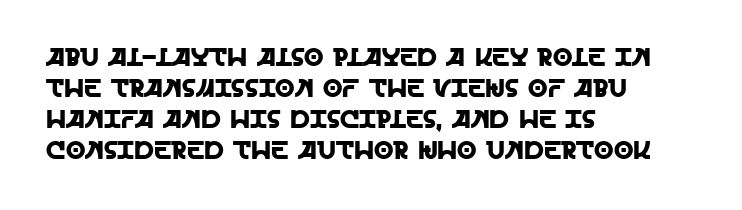
{"italic": "no", "underline": "no", "align": "left", "line_spacing_ratio": 1.24, "letter_spacing": "normal", "letter_spacing_em": 0.0, "glyph_px": 25}
